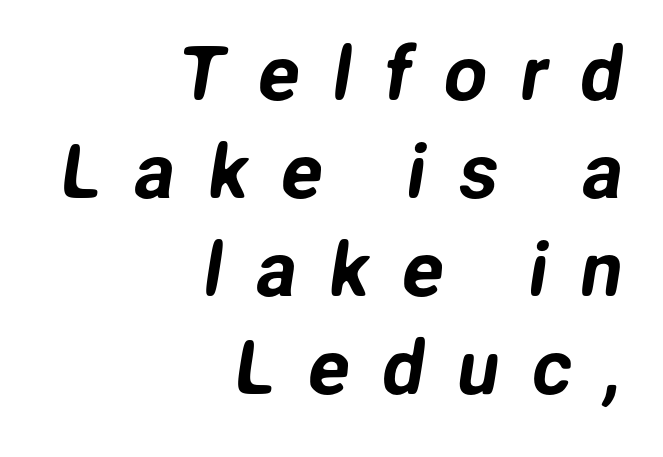
Q: Is the typeface a serif or a sans-serif typeface? A: Sans-serif.
Q: Is the text underlined? A: No.
Q: How is the paragraph aligned? A: Right-aligned.
Q: Is the spacing between letters normal or unusually wide? A: Unusually wide.
Q: Is the spacing between lines tight, normal or loose? A: Normal.
Q: Width (condensed, normal, or wide)? A: Normal.
Q: Stroke contrast? A: Low.
Q: x-height? A: Medium.
Q: Monospaced? A: No.
